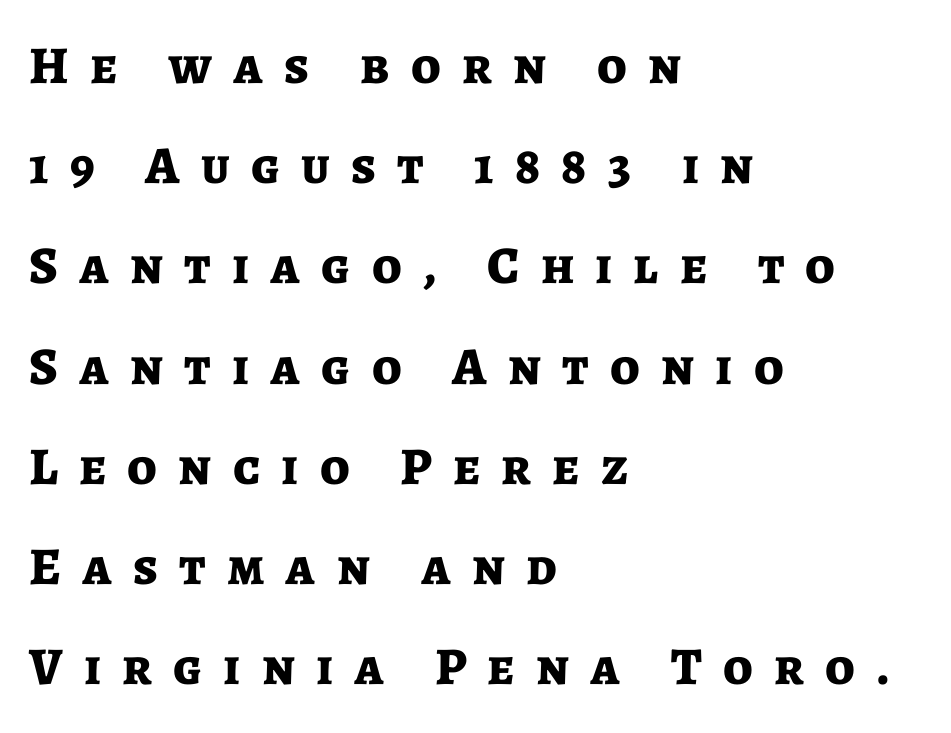
The rendering uses natural spacing where letterforms have individual widths. Italic: no, the glyphs are upright roman. A dark, heavy texture on the line: the type is bold. These lines are set flush left with a ragged right edge. Spacing between characters has been opened up far beyond the box default. The face used here is a sans, in the tradition of grotesques and geometrics.
